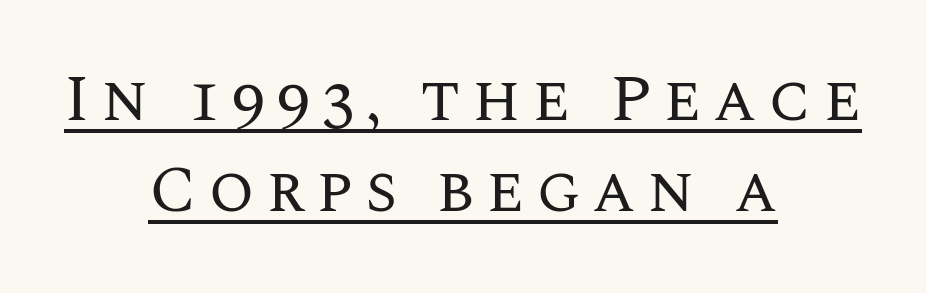
The image shows 66 px regular-weight type, upright; set centered, normal line spacing (1.38x), underlined; medium stroke contrast and a large x-height.
